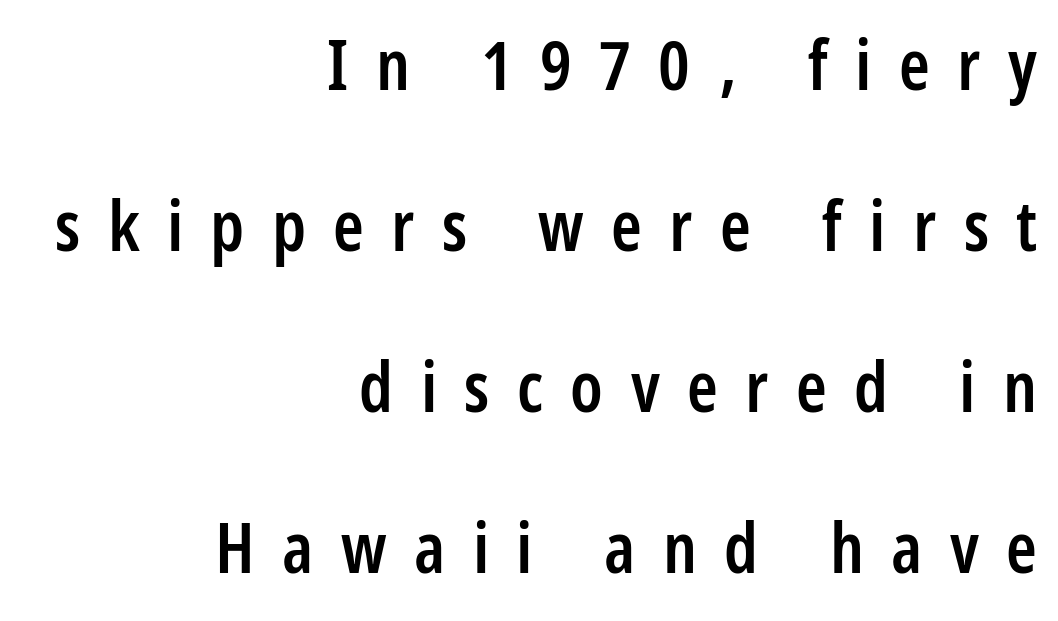
A typesetter would call this leading open, well beyond the default. Descenders hang freely into open space. Italic: no, the glyphs are upright roman. Looks like regular typesetting: each glyph gets only the width it needs.
